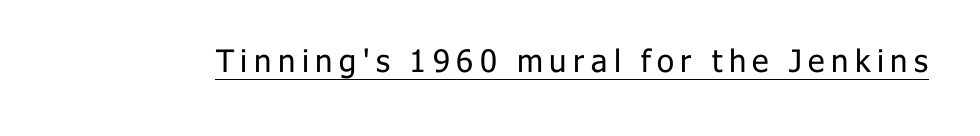
Q: Is the text bold? A: No.
Q: Is the text italic (slanted)? A: No, it is upright.
Q: Is the typeface a serif or a sans-serif typeface? A: Sans-serif.
Q: Is the text underlined? A: Yes.
Q: Is the spacing between letters normal or unusually wide? A: Unusually wide.
Q: Width (condensed, normal, or wide)? A: Normal.
Q: Stroke contrast? A: Low.
Q: x-height? A: Medium.
Q: Monospaced? A: No.
